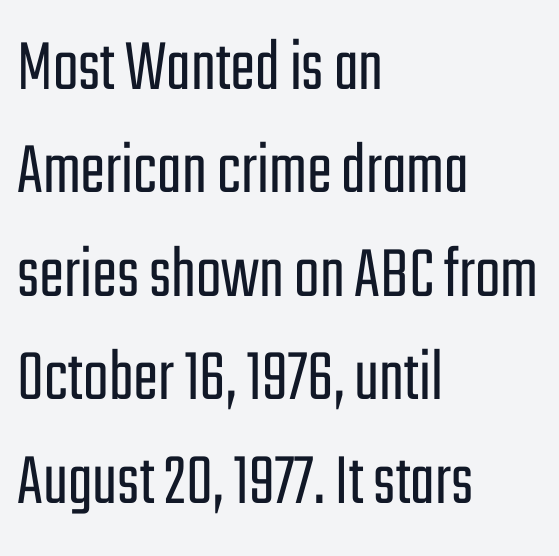
{"serif": "no", "italic": "no", "bold": "no", "weight": "light", "width": "condensed", "stroke_contrast": "low", "x_height": "medium", "monospaced": "no", "underline": "no", "align": "left", "line_spacing": "normal", "line_spacing_ratio": 1.38, "letter_spacing": "normal", "letter_spacing_em": 0.0, "glyph_px": 75}
